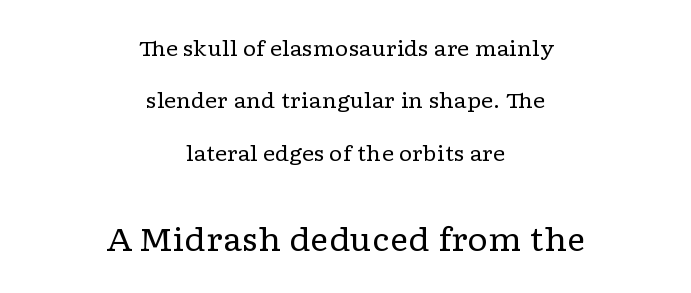
The image shows 32 px regular-weight, wide serif type, upright; set centered, loose line spacing (2.49x), normal letter spacing, not underlined; the second (bottom) block is 1.52x larger; low stroke contrast and a medium x-height.
